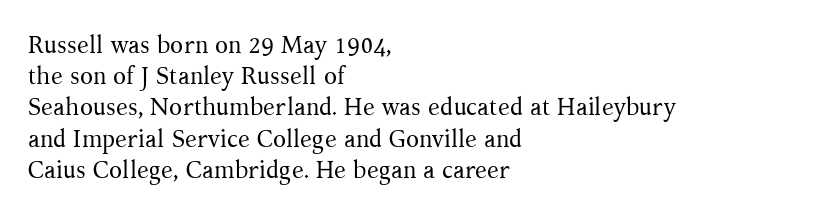
{"italic": "no", "bold": "no", "underline": "no", "align": "left", "line_spacing": "normal", "line_spacing_ratio": 1.3, "letter_spacing": "normal", "letter_spacing_em": 0.0, "glyph_px": 24}
